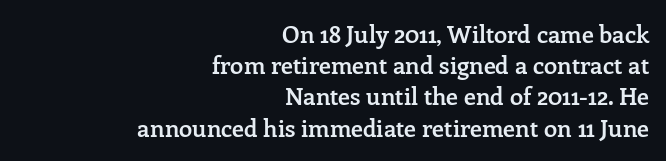
Q: Is the text bold? A: Semi-bold.
Q: Is the text italic (slanted)? A: No, it is upright.
Q: Is the text underlined? A: No.
Q: How is the paragraph aligned? A: Right-aligned.
Q: Is the spacing between letters normal or unusually wide? A: Normal.
Q: Is the spacing between lines tight, normal or loose? A: Normal.
